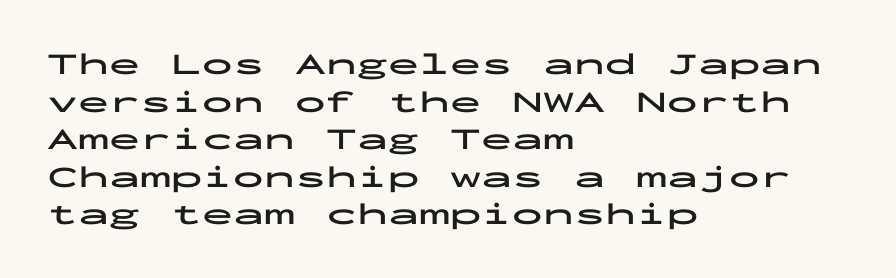
{"serif": "no", "italic": "no", "bold": "yes", "weight": "bold", "width": "wide", "stroke_contrast": "low", "x_height": "medium", "monospaced": "yes", "underline": "no", "align": "left", "line_spacing_ratio": 1.21, "letter_spacing": "normal", "letter_spacing_em": 0.0, "glyph_px": 31}
